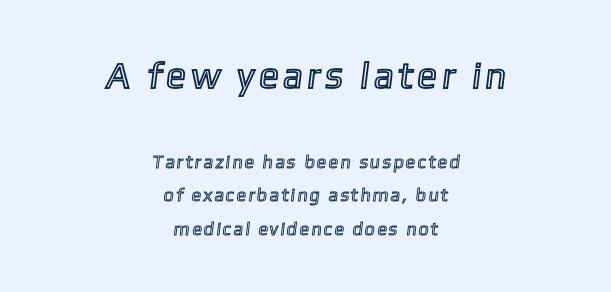
Q: Is the text underlined? A: No.
Q: How is the paragraph aligned? A: Centered.
Q: Which block of text is set in a larger size, the first (top) or the second (bottom)? A: The first (top) one.
Q: Width (condensed, normal, or wide)? A: Normal.
Q: x-height? A: Medium.
Q: Monospaced? A: No.
